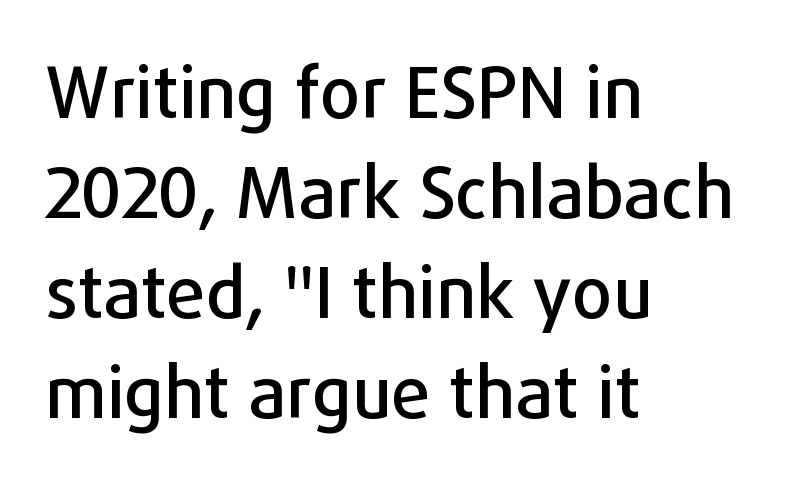
{"serif": "no", "italic": "no", "width": "normal", "stroke_contrast": "low", "x_height": "medium", "monospaced": "no", "underline": "no", "align": "left", "line_spacing": "normal", "line_spacing_ratio": 1.41, "letter_spacing": "normal", "letter_spacing_em": 0.0, "glyph_px": 71}
